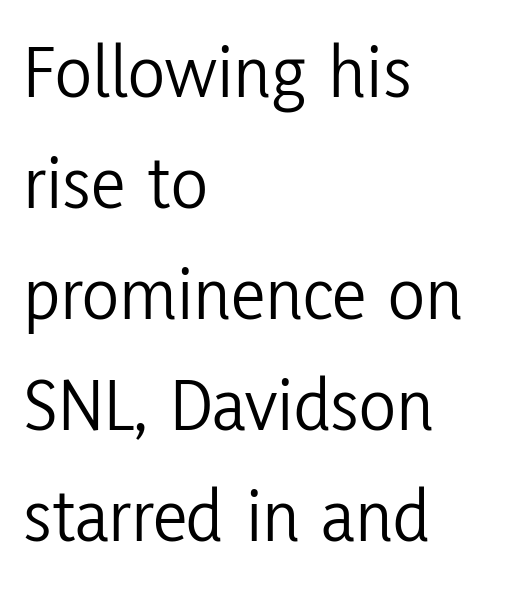
Q: Is the text bold? A: No.
Q: Is the text italic (slanted)? A: No, it is upright.
Q: Is the typeface a serif or a sans-serif typeface? A: Sans-serif.
Q: Is the text underlined? A: No.
Q: How is the paragraph aligned? A: Left-aligned.
Q: Is the spacing between letters normal or unusually wide? A: Normal.
Q: Is the spacing between lines tight, normal or loose? A: Normal.
Q: Width (condensed, normal, or wide)? A: Condensed.
Q: Stroke contrast? A: Low.
Q: x-height? A: Medium.
Q: Monospaced? A: No.
